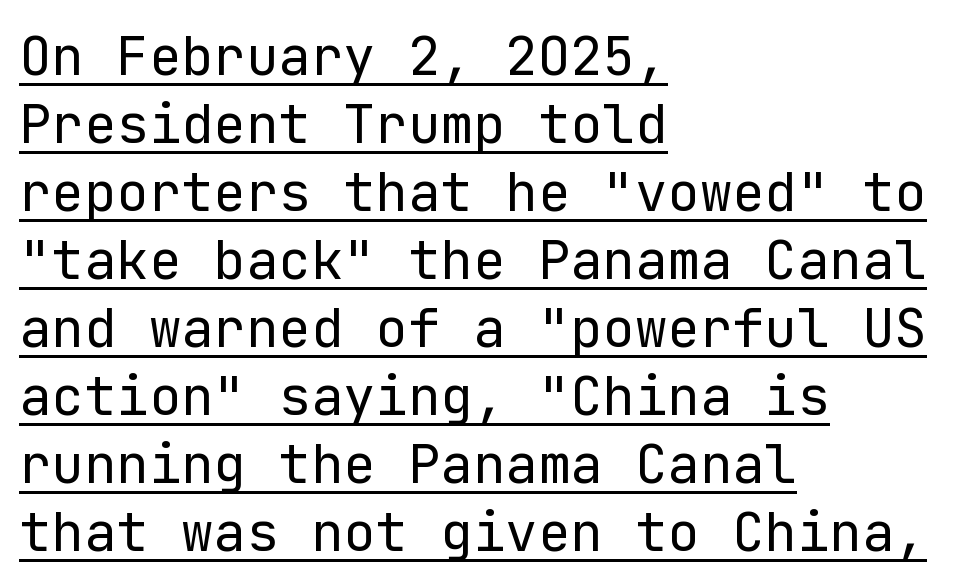
Students, note that the glyphs here touch the page at normal intervals. The words here are underlined. The typesetter chose a ragged-right arrangement here. Does the leading feel generous? No, just average. You can tell it's not italic because the verticals are truly vertical.
